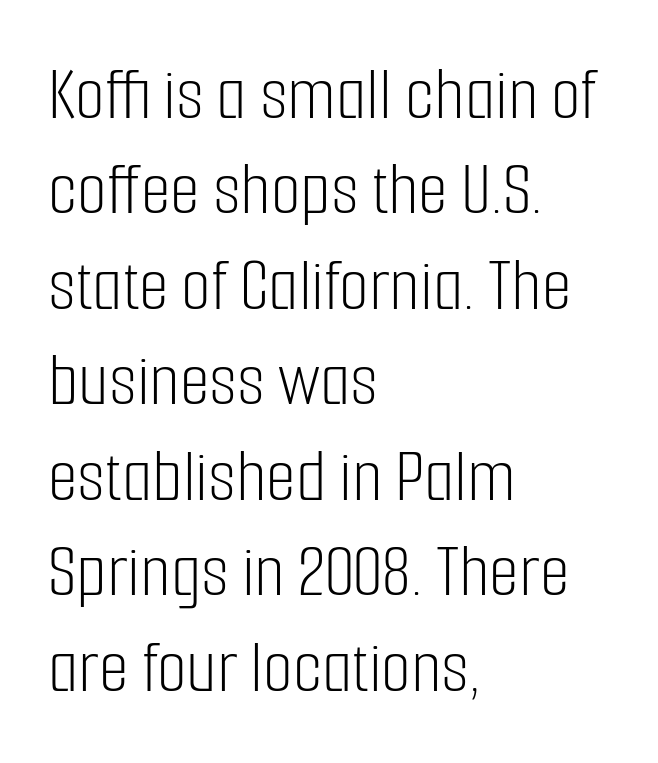
Nothing heavy about these letters — not bold at all. The rendering uses natural spacing where letterforms have individual widths. Anything drawn beneath the words? Only blank space. Posture: straight, roman, zero tilt.
